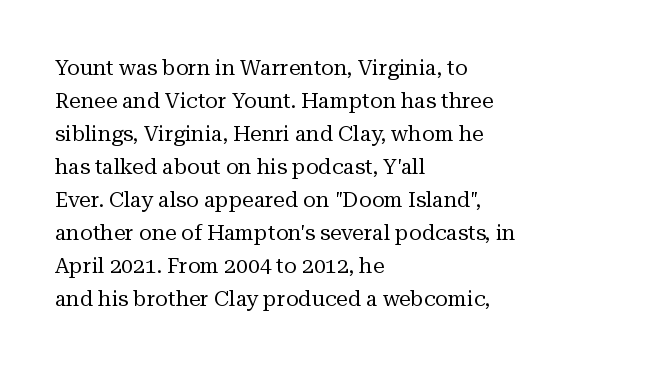
Q: Is the text bold? A: No.
Q: Is the text italic (slanted)? A: No, it is upright.
Q: Is the text underlined? A: No.
Q: How is the paragraph aligned? A: Left-aligned.
Q: Is the spacing between letters normal or unusually wide? A: Normal.
Q: Is the spacing between lines tight, normal or loose? A: Normal.
